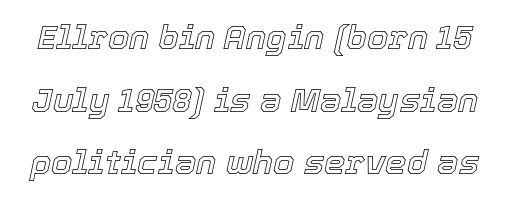
Rule under the text: the space is simply empty. Honestly, the letter spacing is just normal — you wouldn't notice it. Compared with ordinary roman type, these characters are visibly tilted. The face used here is proportionally spaced, like ordinary book or web type.
